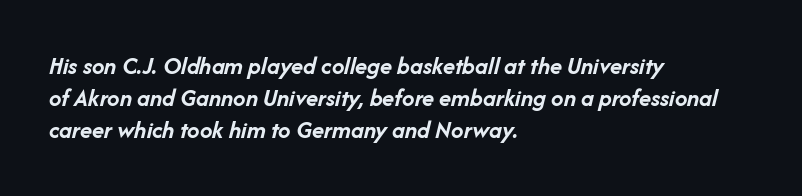
Q: Is the text bold? A: Yes.
Q: Is the text italic (slanted)? A: Yes, it leans right by about 14 degrees.
Q: Is the text underlined? A: No.
Q: How is the paragraph aligned? A: Left-aligned.
Q: Is the spacing between letters normal or unusually wide? A: Normal.
Q: Is the spacing between lines tight, normal or loose? A: Normal.
